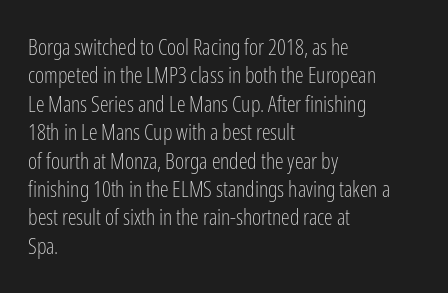
{"italic": "no", "bold": "no", "underline": "no", "align": "left", "line_spacing": "normal", "line_spacing_ratio": 1.29, "letter_spacing": "normal", "letter_spacing_em": 0.0, "glyph_px": 22}
